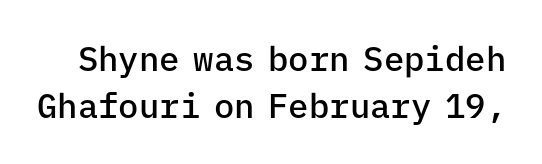
This rendering features lettering with no underline. Spacing verdict: monospaced, one width for all characters. Notice how descenders clear the ascenders below comfortably — that's standard leading. Upright lettering throughout. The face used here is rendered with its standard letterfit. Examine the stroke ends and you'll find no serifs.
